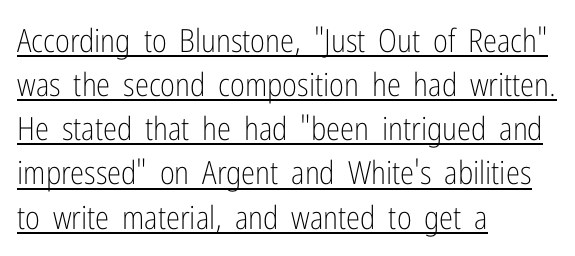
{"serif": "no", "italic": "no", "bold": "no", "weight": "light", "width": "condensed", "stroke_contrast": "low", "x_height": "medium", "monospaced": "no", "underline": "yes", "align": "left", "line_spacing": "normal", "line_spacing_ratio": 1.38, "letter_spacing": "normal", "letter_spacing_em": 0.0, "glyph_px": 32}
